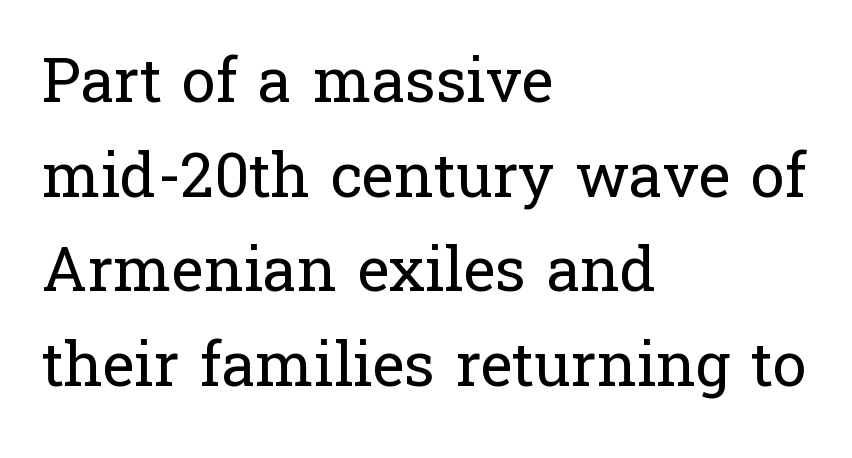
Q: Is the text bold? A: No.
Q: Is the text italic (slanted)? A: No, it is upright.
Q: Is the typeface a serif or a sans-serif typeface? A: Serif.
Q: Is the text underlined? A: No.
Q: How is the paragraph aligned? A: Left-aligned.
Q: Is the spacing between letters normal or unusually wide? A: Normal.
Q: Is the spacing between lines tight, normal or loose? A: Normal.
Q: Width (condensed, normal, or wide)? A: Normal.
Q: Stroke contrast? A: Low.
Q: x-height? A: Medium.
Q: Monospaced? A: No.
